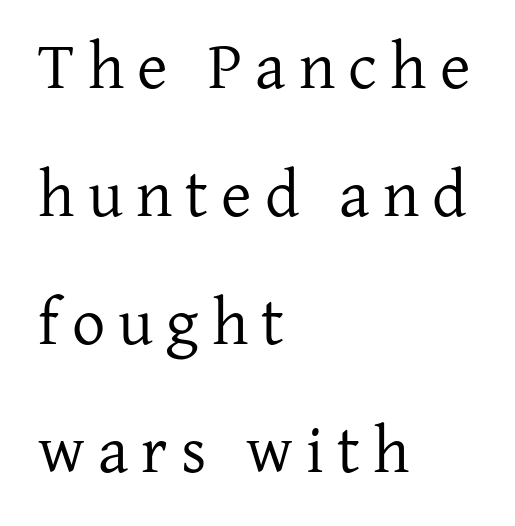
The image shows 66 px regular-weight serif type, upright; set left-aligned, loose line spacing (1.94x), unusually wide letter spacing (+0.2 em), not underlined; low stroke contrast and a medium x-height.
